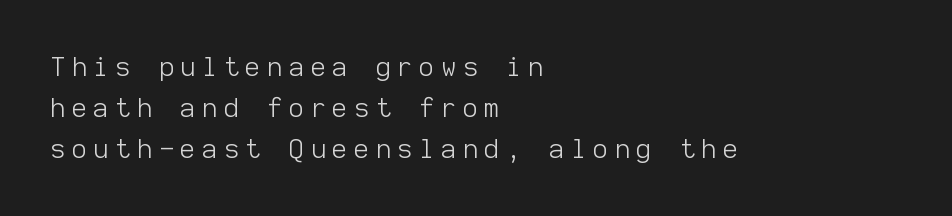
{"italic": "no", "bold": "no", "underline": "no", "align": "left", "line_spacing": "normal", "line_spacing_ratio": 1.57, "letter_spacing": "wide", "letter_spacing_em": 0.26, "glyph_px": 26}
